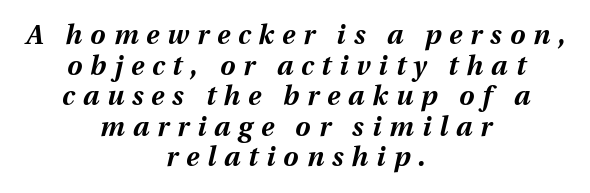
{"italic": "yes", "lean": "right", "slant_degrees": 12, "bold": "yes", "underline": "no", "align": "center", "line_spacing": "tight", "line_spacing_ratio": 1.13, "letter_spacing": "wide", "letter_spacing_em": 0.3, "glyph_px": 27}
